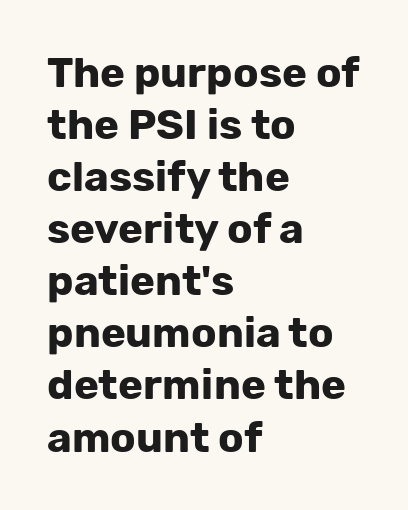
{"serif": "no", "italic": "no", "bold": "yes", "weight": "bold", "width": "normal", "stroke_contrast": "low", "x_height": "medium", "monospaced": "no", "underline": "no", "align": "left", "line_spacing_ratio": 1.24, "letter_spacing": "normal", "letter_spacing_em": 0.0, "glyph_px": 42}
